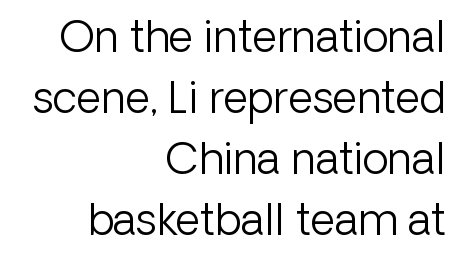
The image shows 43 px light sans-serif type, upright; set right-aligned, normal line spacing (1.42x), normal letter spacing, not underlined; low stroke contrast and a medium x-height.
